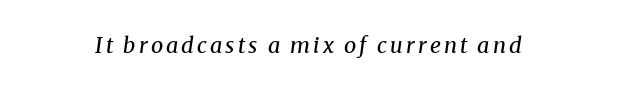
{"italic": "yes", "lean": "right", "slant_degrees": 8, "bold": "no", "underline": "no", "glyph_px": 22}
